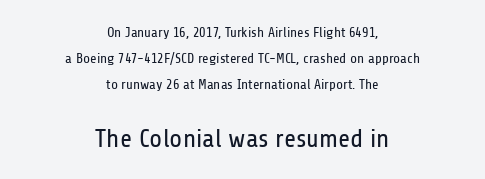
{"italic": "no", "bold": "no", "underline": "no", "align": "center", "line_spacing_ratio": 1.87, "letter_spacing": "normal", "letter_spacing_em": 0.0, "larger_block": "second", "size_ratio": 1.86, "glyph_px": 26}
